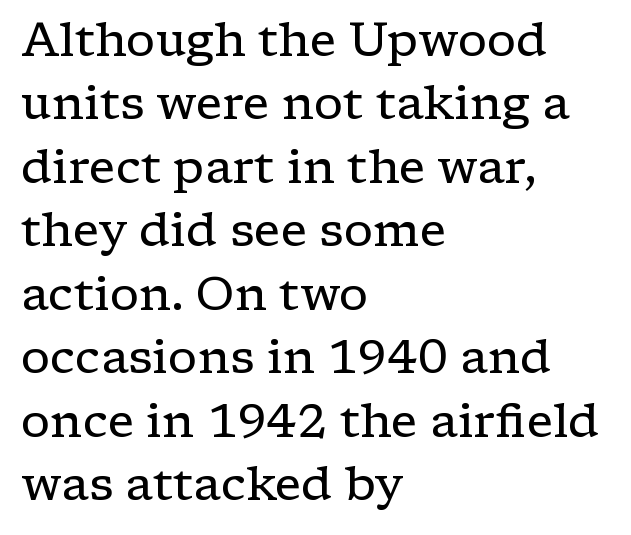
How would I describe the line gaps? Plain and ordinary. The typesetter chose a ragged-right arrangement here. Has an underline been added? It has not. This sample has the flowing, uneven cadence of proportional lettering. This sample uses a serif face. Posture: straight, roman, zero tilt.
